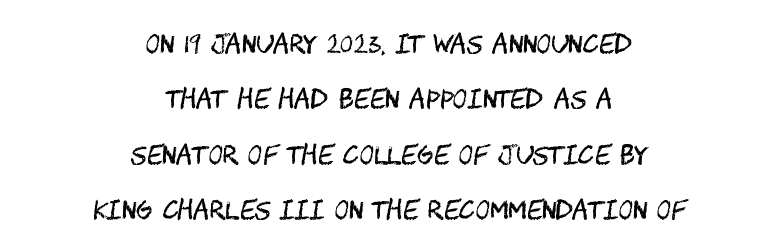
The image shows 25 px text type, upright; set centered, loose line spacing (2.22x), normal letter spacing, not underlined.
